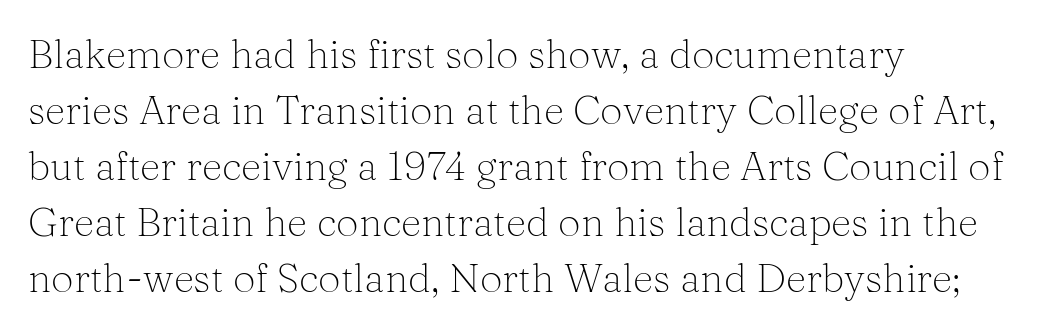
The image shows 40 px light serif type, upright; set left-aligned, normal line spacing (1.4x), normal letter spacing, not underlined; medium stroke contrast and a medium x-height.
